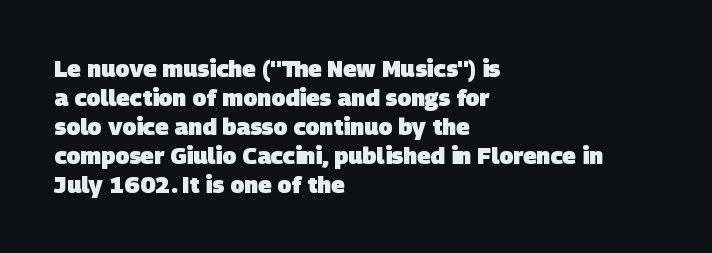
{"bold": "yes", "underline": "no", "align": "left", "line_spacing": "normal", "line_spacing_ratio": 1.26, "letter_spacing": "normal", "letter_spacing_em": 0.0, "glyph_px": 23}
